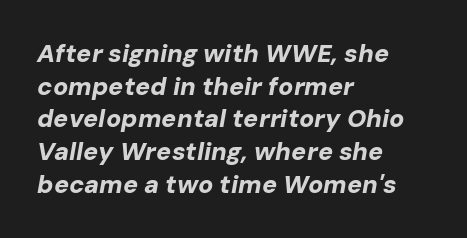
The image shows 25 px bold type, italic (leaning right); set left-aligned, normal line spacing (1.31x), normal letter spacing, not underlined.
